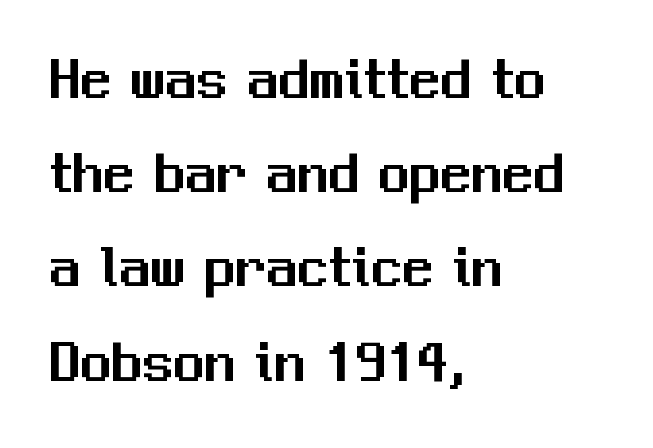
{"serif": "no", "italic": "no", "width": "normal", "stroke_contrast": "medium", "x_height": "medium", "monospaced": "no", "underline": "no", "align": "left", "line_spacing": "normal", "line_spacing_ratio": 1.52, "letter_spacing": "normal", "letter_spacing_em": 0.0, "glyph_px": 62}
